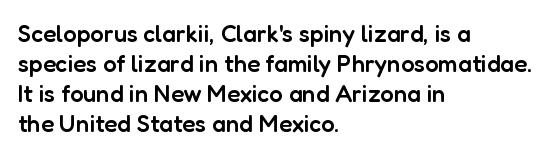
Q: Is the text bold? A: Semi-bold.
Q: Is the text italic (slanted)? A: No, it is upright.
Q: Is the text underlined? A: No.
Q: How is the paragraph aligned? A: Left-aligned.
Q: Is the spacing between letters normal or unusually wide? A: Normal.
Q: Is the spacing between lines tight, normal or loose? A: Normal.
